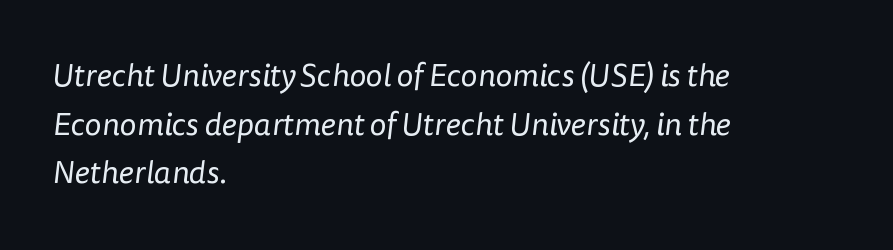
The image shows 32 px regular-weight sans-serif type; set left-aligned, normal line spacing (1.52x), normal letter spacing, not underlined; low stroke contrast and a medium x-height.
